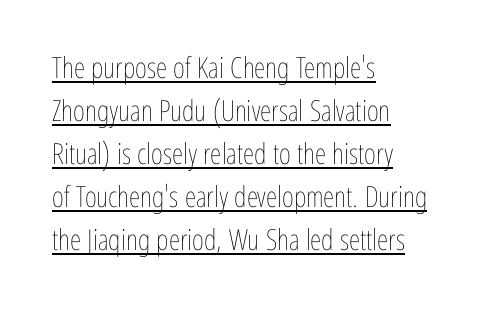
Q: Is the text bold? A: No.
Q: Is the text italic (slanted)? A: No, it is upright.
Q: Is the text underlined? A: Yes.
Q: How is the paragraph aligned? A: Left-aligned.
Q: Is the spacing between letters normal or unusually wide? A: Normal.
Q: Is the spacing between lines tight, normal or loose? A: Normal.
Q: Width (condensed, normal, or wide)? A: Condensed.
Q: Stroke contrast? A: Low.
Q: x-height? A: Medium.
Q: Monospaced? A: No.
